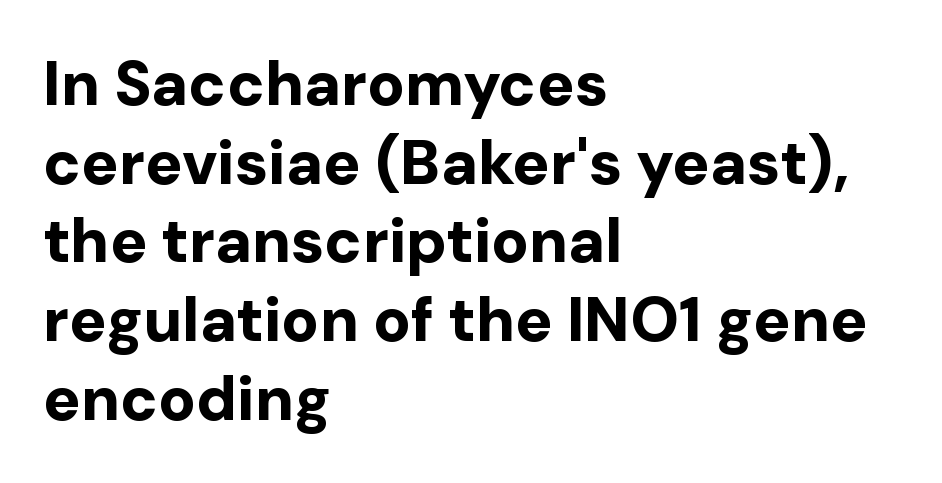
The image shows 62 px bold sans-serif type, upright; set left-aligned, normal line spacing (1.27x), normal letter spacing, not underlined; low stroke contrast and a medium x-height.
